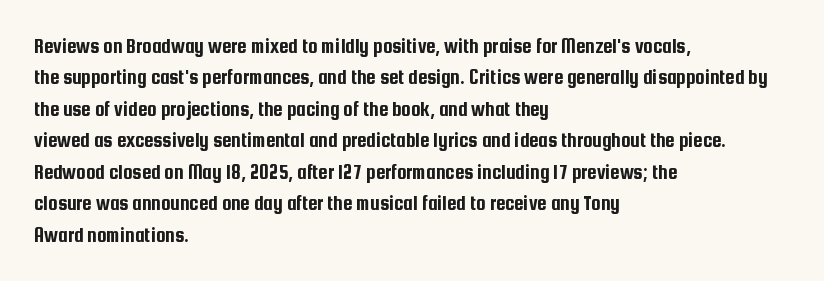
{"italic": "no", "underline": "no", "align": "left", "line_spacing": "normal", "line_spacing_ratio": 1.5, "letter_spacing": "normal", "letter_spacing_em": 0.0, "glyph_px": 21}
